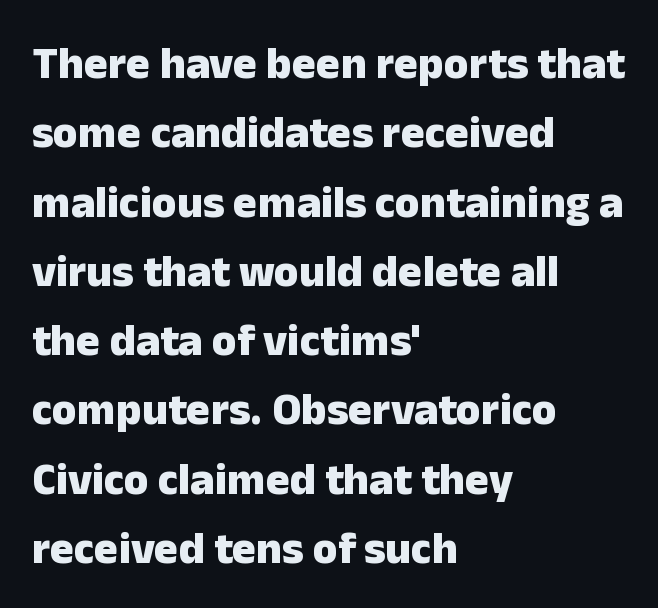
Note: no serifs on the glyphs. The gaps between neighbouring characters are ordinary and unremarkable. Do the characters align in a grid? No, the font is proportional. Alignment: flush left. How would I describe the line gaps? Plain and ordinary. The space beneath each line is pristine and unruled.
